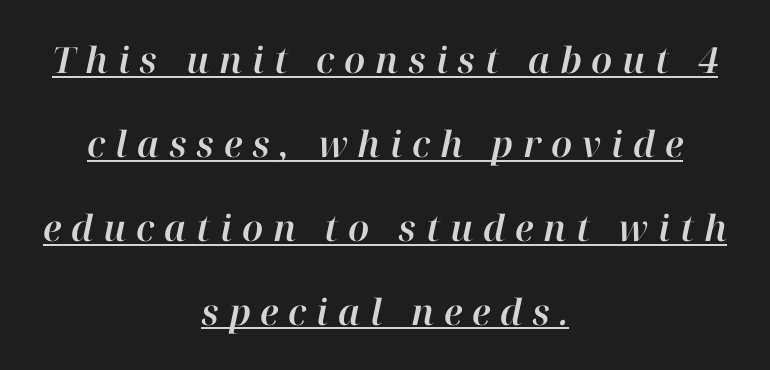
{"italic": "yes", "lean": "right", "slant_degrees": 12, "width": "normal", "stroke_contrast": "high", "x_height": "medium", "monospaced": "no", "underline": "yes", "align": "center", "line_spacing": "loose", "line_spacing_ratio": 2.33, "letter_spacing": "wide", "letter_spacing_em": 0.27, "glyph_px": 36}
